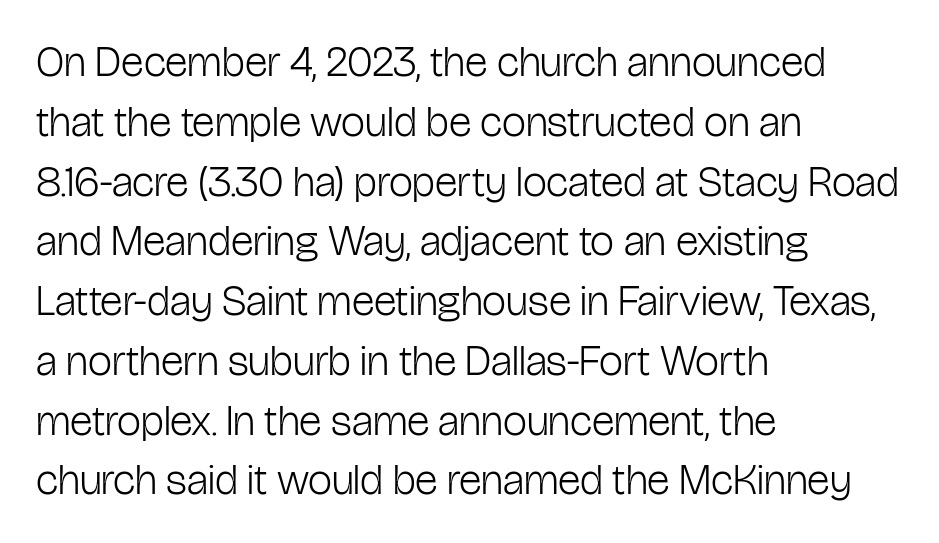
Q: Is the text bold? A: No.
Q: Is the text italic (slanted)? A: No, it is upright.
Q: Is the typeface a serif or a sans-serif typeface? A: Sans-serif.
Q: Is the text underlined? A: No.
Q: How is the paragraph aligned? A: Left-aligned.
Q: Is the spacing between letters normal or unusually wide? A: Normal.
Q: Is the spacing between lines tight, normal or loose? A: Normal.
Q: Width (condensed, normal, or wide)? A: Condensed.
Q: Stroke contrast? A: Low.
Q: x-height? A: Medium.
Q: Monospaced? A: No.
